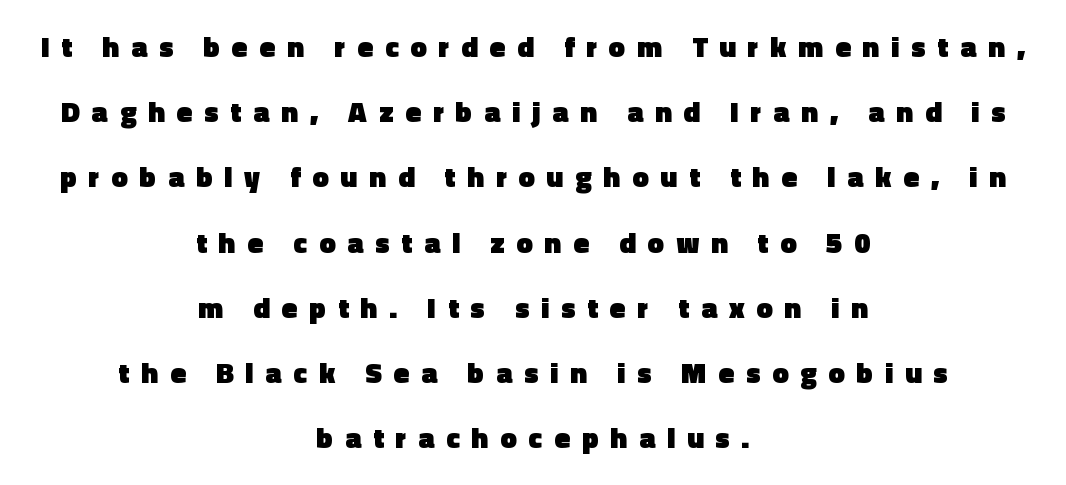
{"serif": "no", "italic": "no", "bold": "yes", "weight": "heavy", "width": "normal", "x_height": "medium", "monospaced": "no", "underline": "no", "align": "center", "line_spacing": "loose", "line_spacing_ratio": 2.25, "letter_spacing": "wide", "letter_spacing_em": 0.41, "glyph_px": 29}
